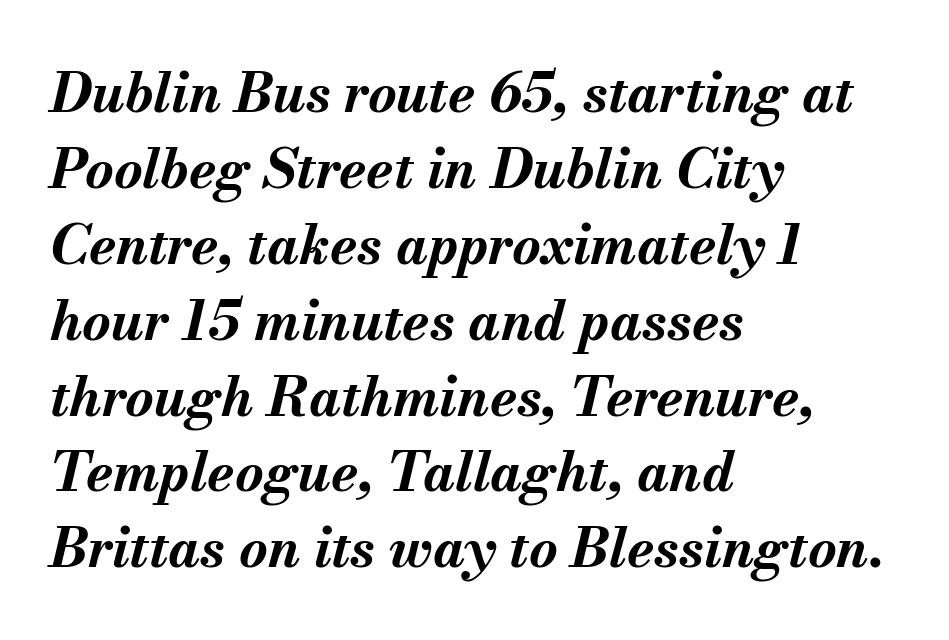
Spacing between characters is what you'd get straight out of the box. The string is rendered with underlining switched off. If you drew a line through each stem, it would be angled. Horizontal alignment here is leftward, the default for most running prose.
